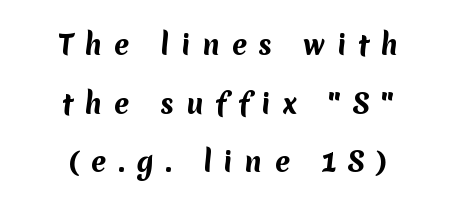
The image shows 27 px bold type; set centered, loose line spacing (2.17x), unusually wide letter spacing (+0.43 em), not underlined.
